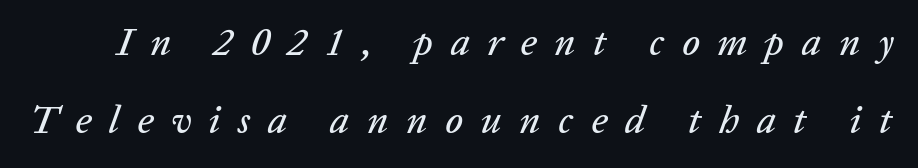
{"italic": "yes", "lean": "right", "slant_degrees": 20, "width": "normal", "stroke_contrast": "low", "x_height": "medium", "monospaced": "no", "underline": "no", "line_spacing": "loose", "line_spacing_ratio": 2.0, "letter_spacing": "wide", "letter_spacing_em": 0.45, "glyph_px": 39}
